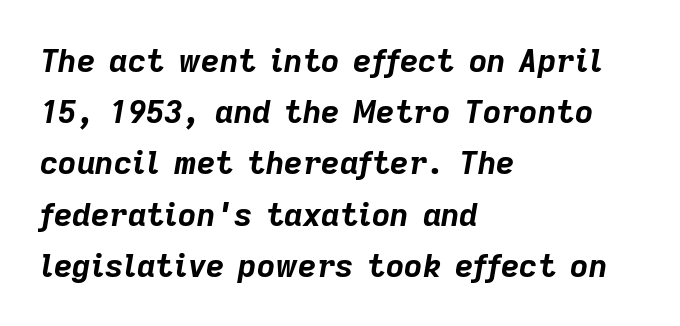
{"italic": "yes", "lean": "right", "slant_degrees": 9, "bold": "yes", "weight": "bold", "width": "normal", "stroke_contrast": "low", "x_height": "medium", "monospaced": "no", "underline": "no", "align": "left", "line_spacing": "normal", "line_spacing_ratio": 1.6, "letter_spacing": "normal", "letter_spacing_em": 0.0, "glyph_px": 32}
